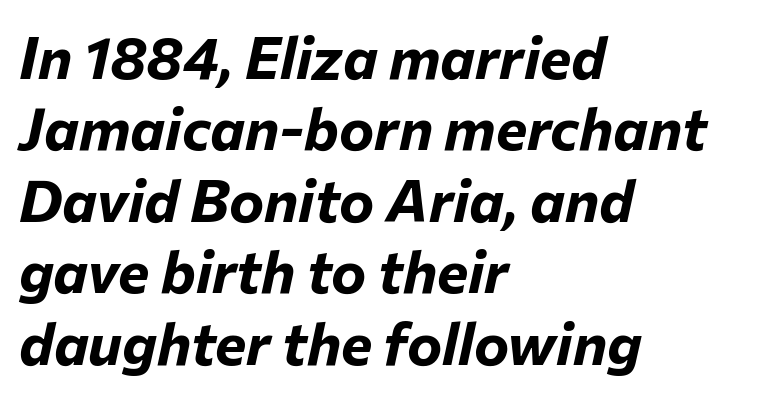
{"italic": "yes", "lean": "right", "slant_degrees": 12, "bold": "yes", "weight": "bold", "width": "normal", "stroke_contrast": "low", "x_height": "medium", "monospaced": "no", "underline": "no", "align": "left", "line_spacing_ratio": 1.21, "letter_spacing": "normal", "letter_spacing_em": 0.0, "glyph_px": 59}
